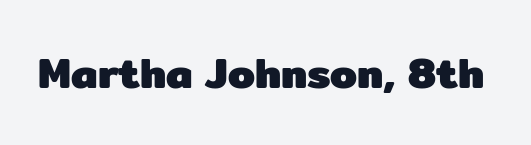
The image shows 43 px heavy sans-serif type, upright; set normal letter spacing, not underlined; low stroke contrast and a medium x-height.
